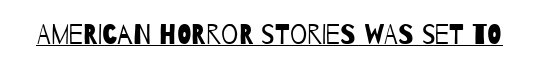
{"bold": "no", "underline": "yes", "letter_spacing": "normal", "letter_spacing_em": 0.0, "glyph_px": 27}
